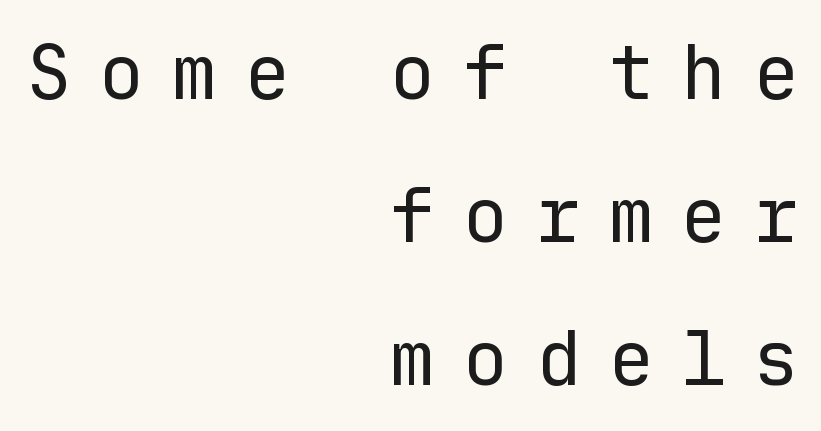
Q: Is the text bold? A: No.
Q: Is the text italic (slanted)? A: No, it is upright.
Q: Is the typeface a serif or a sans-serif typeface? A: Sans-serif.
Q: Is the text underlined? A: No.
Q: How is the paragraph aligned? A: Right-aligned.
Q: Is the spacing between letters normal or unusually wide? A: Unusually wide.
Q: Is the spacing between lines tight, normal or loose? A: Loose.
Q: Width (condensed, normal, or wide)? A: Normal.
Q: Stroke contrast? A: Low.
Q: x-height? A: Medium.
Q: Monospaced? A: Yes.
